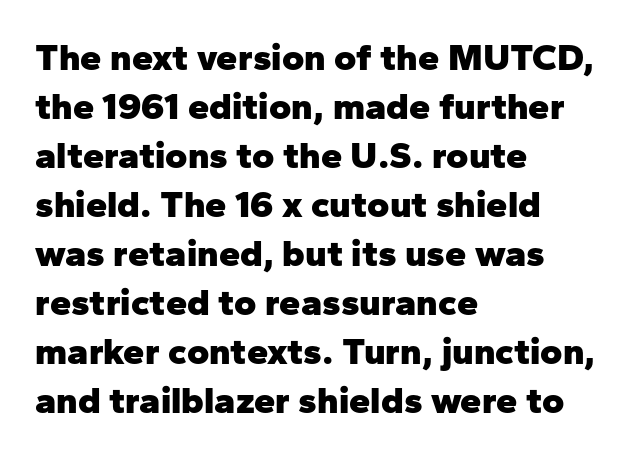
Q: Is the text bold? A: Yes.
Q: Is the text italic (slanted)? A: No, it is upright.
Q: Is the typeface a serif or a sans-serif typeface? A: Sans-serif.
Q: Is the text underlined? A: No.
Q: How is the paragraph aligned? A: Left-aligned.
Q: Is the spacing between letters normal or unusually wide? A: Normal.
Q: Is the spacing between lines tight, normal or loose? A: Normal.
Q: Width (condensed, normal, or wide)? A: Normal.
Q: Stroke contrast? A: Low.
Q: x-height? A: Medium.
Q: Monospaced? A: No.
